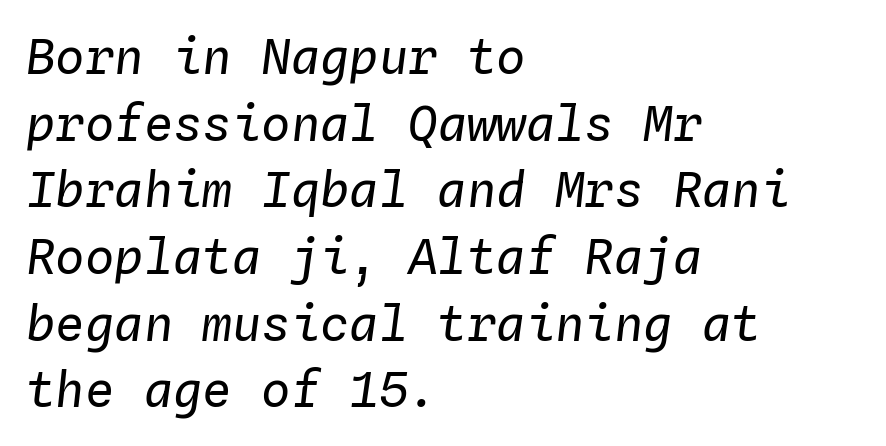
No chunkiness to these letters — they're not bold. Check the space under the baseline: it is left empty. Monospaced: the letters line up in strict vertical columns. The lines sit at an ordinary, default distance from one another. The rendering anchors every line to the left-hand side. The letterforms sit shoulder to shoulder at normal distance.
